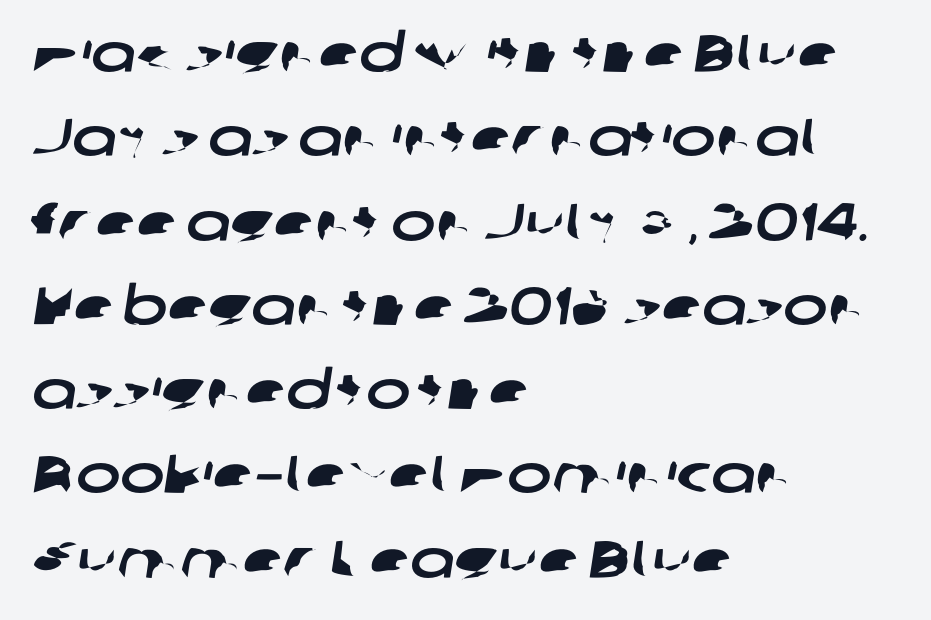
Q: Is the typeface a serif or a sans-serif typeface? A: Sans-serif.
Q: Is the text underlined? A: No.
Q: How is the paragraph aligned? A: Left-aligned.
Q: Is the spacing between letters normal or unusually wide? A: Normal.
Q: Is the spacing between lines tight, normal or loose? A: Normal.
Q: Width (condensed, normal, or wide)? A: Wide.
Q: Stroke contrast? A: Low.
Q: x-height? A: Medium.
Q: Monospaced? A: No.
